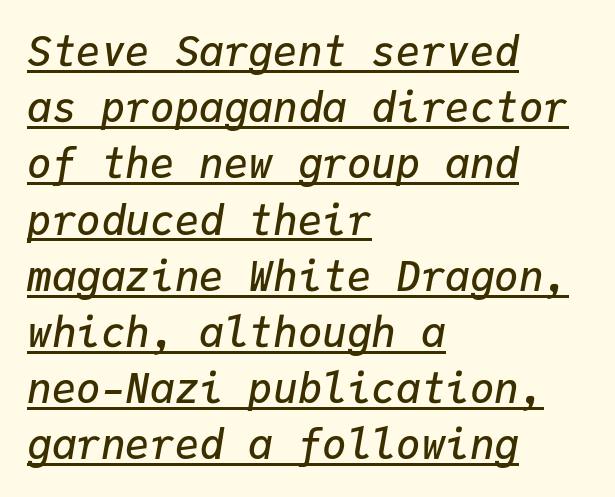
Q: Is the text bold? A: Semi-bold.
Q: Is the text italic (slanted)? A: Yes, it leans right by about 9 degrees.
Q: Is the text underlined? A: Yes.
Q: How is the paragraph aligned? A: Left-aligned.
Q: Is the spacing between letters normal or unusually wide? A: Normal.
Q: Is the spacing between lines tight, normal or loose? A: Normal.
Q: Width (condensed, normal, or wide)? A: Normal.
Q: Stroke contrast? A: Low.
Q: x-height? A: Medium.
Q: Monospaced? A: Yes.
